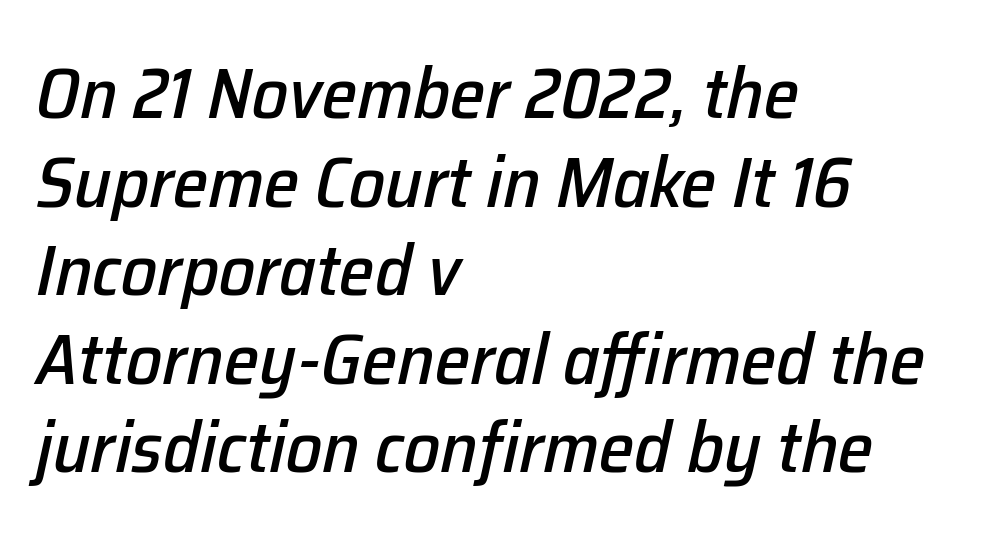
Q: Is the text italic (slanted)? A: Yes, it leans right by about 12 degrees.
Q: Is the text underlined? A: No.
Q: How is the paragraph aligned? A: Left-aligned.
Q: Is the spacing between letters normal or unusually wide? A: Normal.
Q: Width (condensed, normal, or wide)? A: Normal.
Q: Stroke contrast? A: Low.
Q: x-height? A: Medium.
Q: Monospaced? A: No.
